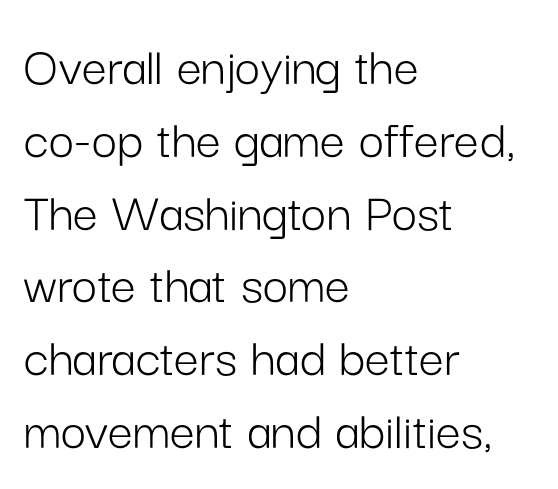
{"serif": "no", "italic": "no", "bold": "no", "weight": "light", "width": "normal", "stroke_contrast": "low", "x_height": "medium", "monospaced": "no", "underline": "no", "align": "left", "line_spacing": "normal", "line_spacing_ratio": 1.3, "letter_spacing": "normal", "letter_spacing_em": 0.0, "glyph_px": 56}
